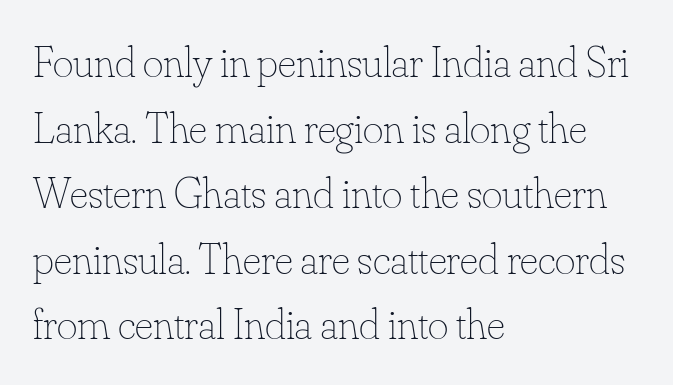
Q: Is the text bold? A: No.
Q: Is the text italic (slanted)? A: No, it is upright.
Q: Is the text underlined? A: No.
Q: How is the paragraph aligned? A: Left-aligned.
Q: Is the spacing between letters normal or unusually wide? A: Normal.
Q: Is the spacing between lines tight, normal or loose? A: Normal.
Q: Width (condensed, normal, or wide)? A: Normal.
Q: Stroke contrast? A: Low.
Q: x-height? A: Small.
Q: Monospaced? A: No.
